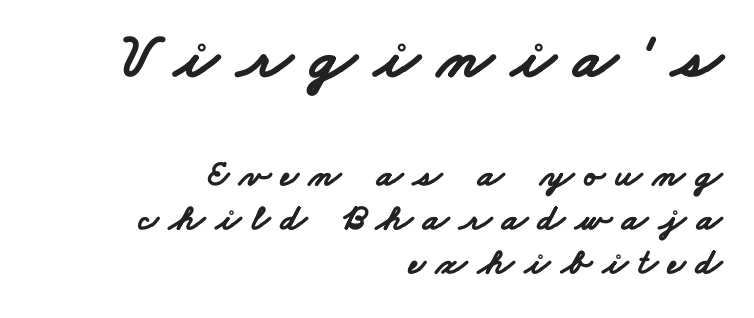
The image shows 64 px bold, wide sans-serif type; set right-aligned, line spacing 1.19x, unusually wide letter spacing (+0.29 em), not underlined; the first (top) block is 1.73x larger; low stroke contrast and a small x-height.
